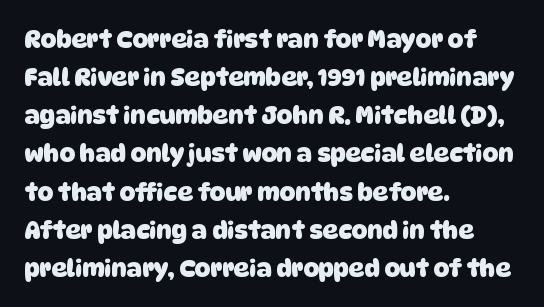
The rag falls on the right side of this text block. No extra tracking has been applied to these lines. If you measured baseline to baseline, you'd find a middling distance. In terms of weight, the rendering is a true, heavy bold. Letters rest on an invisible, unmarked baseline.
